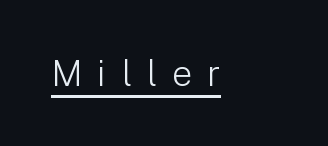
Q: Is the text bold? A: No.
Q: Is the text italic (slanted)? A: No, it is upright.
Q: Is the typeface a serif or a sans-serif typeface? A: Sans-serif.
Q: Is the text underlined? A: Yes.
Q: Is the spacing between letters normal or unusually wide? A: Unusually wide.
Q: Width (condensed, normal, or wide)? A: Normal.
Q: Stroke contrast? A: Low.
Q: x-height? A: Medium.
Q: Monospaced? A: No.
